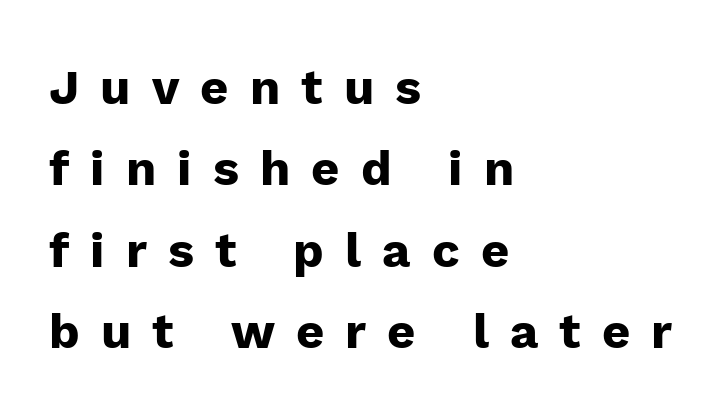
The image shows 49 px heavy sans-serif type, upright; set left-aligned, normal line spacing (1.66x), unusually wide letter spacing (+0.43 em), not underlined; low stroke contrast and a medium x-height.
